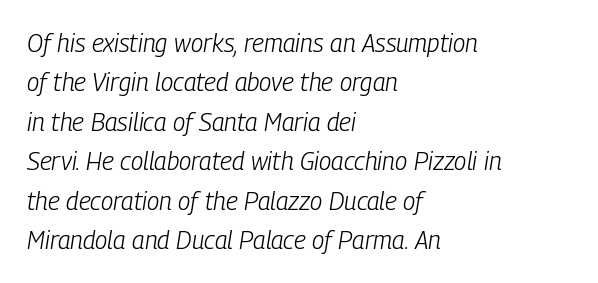
Q: Is the text bold? A: No.
Q: Is the text italic (slanted)? A: Yes, it leans right by about 9 degrees.
Q: Is the text underlined? A: No.
Q: How is the paragraph aligned? A: Left-aligned.
Q: Is the spacing between letters normal or unusually wide? A: Normal.
Q: Is the spacing between lines tight, normal or loose? A: Normal.
